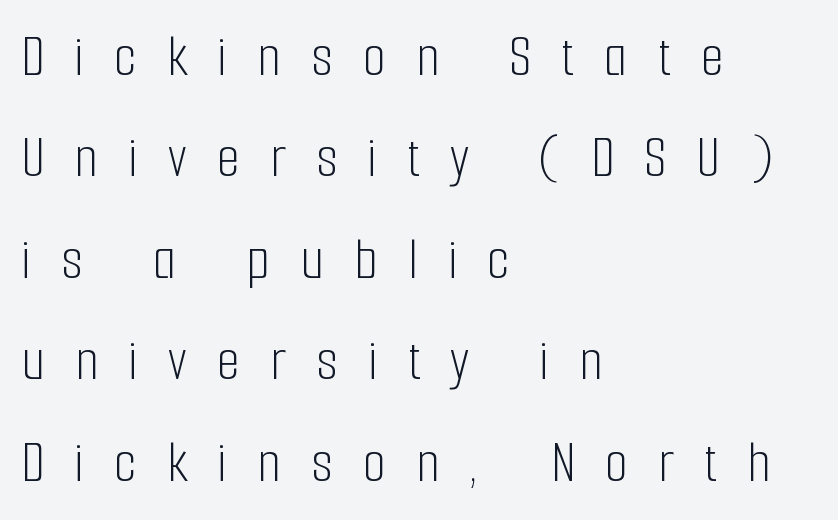
The type is letterspaced generously, with wide tracking. These lines are composed in type without serifs. Casual observation: everything's shoved over to the left. Does the lettering tilt? It doesn't — this is upright. Nobody drew a line under any word here.
